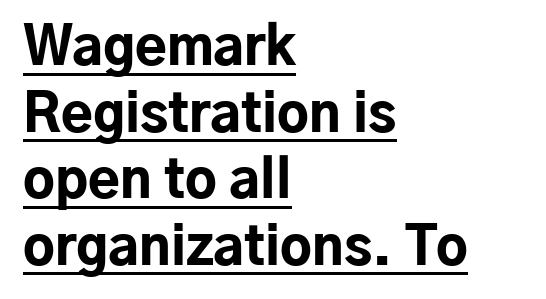
Unlike a traditional serif, this face leaves its strokes unadorned. Strokes here are thick enough to call this a true bold. The string is rendered with underlining switched on. Each new line begins a customary step beneath the previous one. The letters advance in unequal steps, a hallmark of proportional type.
